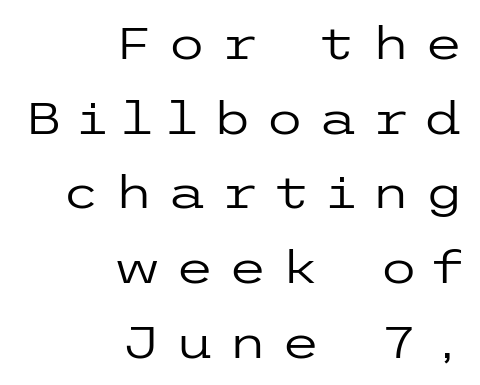
{"serif": "no", "italic": "no", "bold": "no", "weight": "regular", "width": "wide", "stroke_contrast": "low", "x_height": "medium", "underline": "no", "align": "right", "line_spacing": "normal", "line_spacing_ratio": 1.66, "letter_spacing": "wide", "letter_spacing_em": 0.3, "glyph_px": 45}
